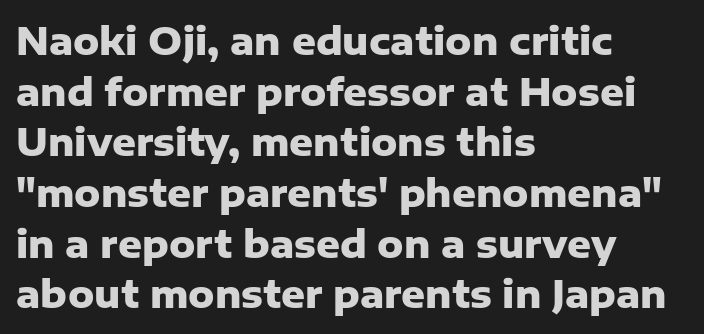
The image shows 37 px heavy sans-serif type, upright; set left-aligned, normal line spacing (1.37x), normal letter spacing, not underlined; low stroke contrast and a medium x-height.
